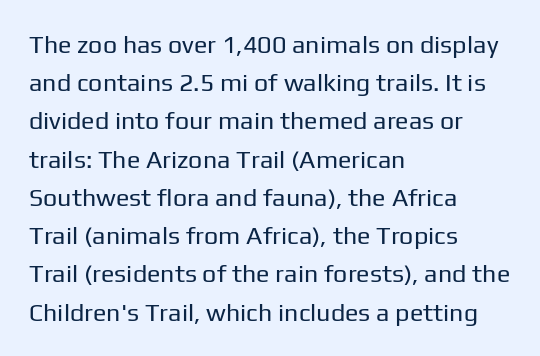
Q: Is the text bold? A: No.
Q: Is the text italic (slanted)? A: No, it is upright.
Q: Is the text underlined? A: No.
Q: How is the paragraph aligned? A: Left-aligned.
Q: Is the spacing between letters normal or unusually wide? A: Normal.
Q: Is the spacing between lines tight, normal or loose? A: Normal.
